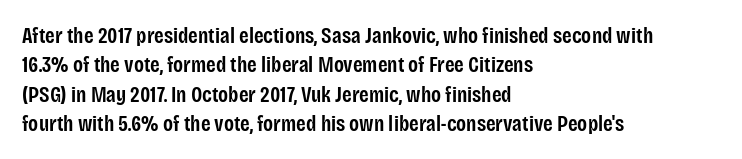
Q: Is the text bold? A: Semi-bold.
Q: Is the text italic (slanted)? A: No, it is upright.
Q: Is the text underlined? A: No.
Q: How is the paragraph aligned? A: Left-aligned.
Q: Is the spacing between letters normal or unusually wide? A: Normal.
Q: Is the spacing between lines tight, normal or loose? A: Normal.
